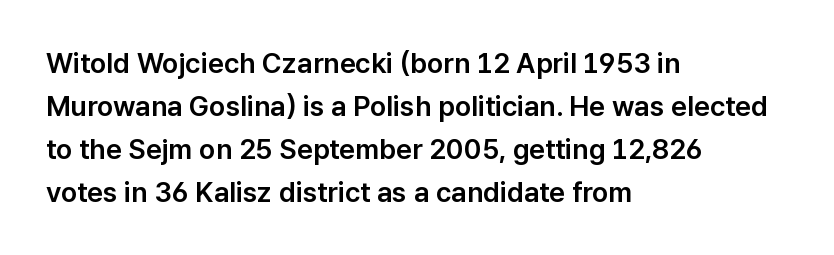
The image shows 28 px sans-serif type, upright; set left-aligned, normal line spacing (1.53x), normal letter spacing, not underlined; low stroke contrast and a medium x-height.
